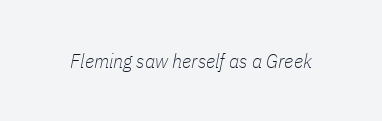
Q: Is the text bold? A: No.
Q: Is the text italic (slanted)? A: Yes, it leans right by about 11 degrees.
Q: Is the text underlined? A: No.
Q: Is the spacing between letters normal or unusually wide? A: Normal.
